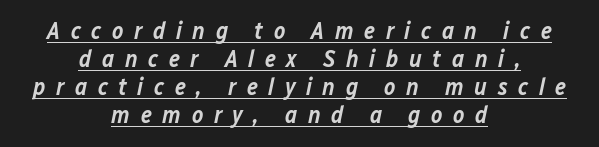
The image shows 24 px text type, italic (leaning right); set centered, line spacing 1.17x, unusually wide letter spacing (+0.44 em), underlined.
